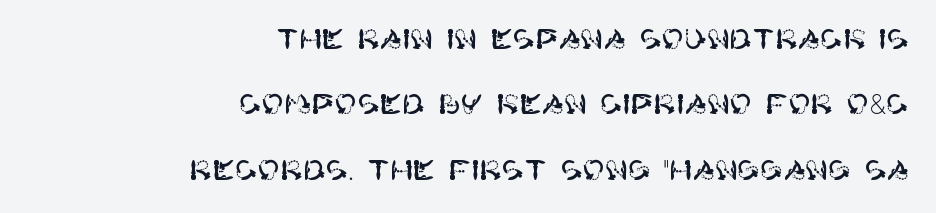
Q: Is the text italic (slanted)? A: No, it is upright.
Q: Is the text underlined? A: No.
Q: How is the paragraph aligned? A: Right-aligned.
Q: Is the spacing between letters normal or unusually wide? A: Normal.
Q: Is the spacing between lines tight, normal or loose? A: Loose.
